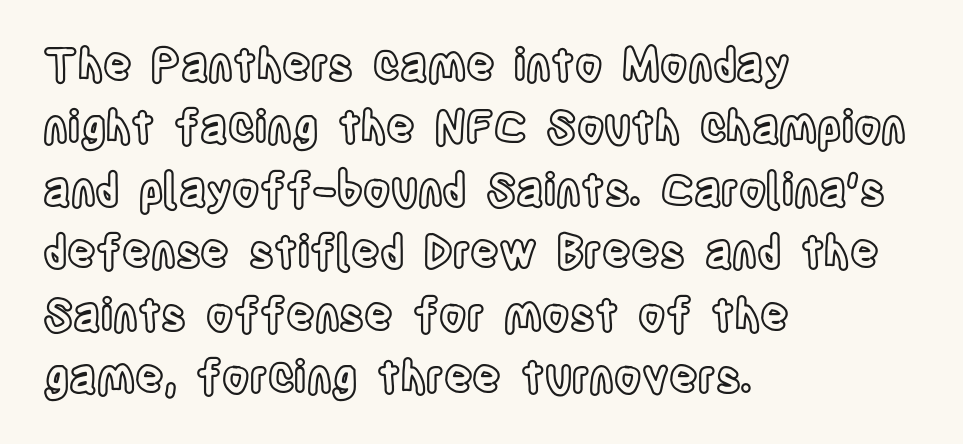
{"italic": "no", "width": "condensed", "x_height": "large", "monospaced": "no", "underline": "no", "align": "left", "line_spacing": "normal", "line_spacing_ratio": 1.42, "letter_spacing": "normal", "letter_spacing_em": 0.0, "glyph_px": 44}
